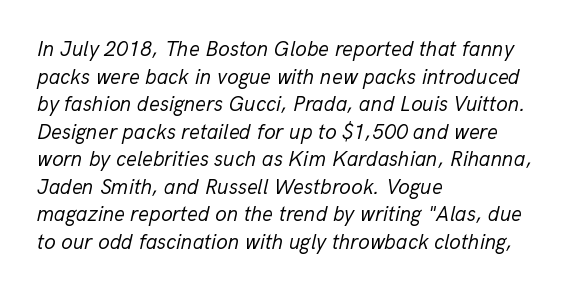
{"italic": "yes", "lean": "right", "slant_degrees": 13, "bold": "no", "underline": "no", "align": "left", "line_spacing": "normal", "line_spacing_ratio": 1.31, "letter_spacing": "normal", "letter_spacing_em": 0.0, "glyph_px": 21}
